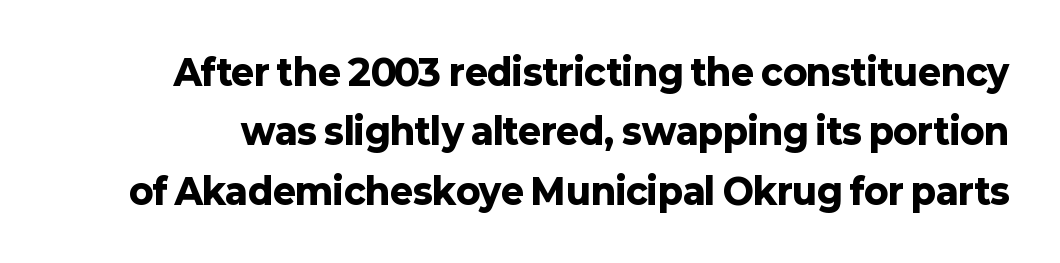
Q: Is the text bold? A: Yes.
Q: Is the text italic (slanted)? A: No, it is upright.
Q: Is the typeface a serif or a sans-serif typeface? A: Sans-serif.
Q: Is the text underlined? A: No.
Q: Is the spacing between letters normal or unusually wide? A: Normal.
Q: Is the spacing between lines tight, normal or loose? A: Normal.
Q: Width (condensed, normal, or wide)? A: Normal.
Q: Stroke contrast? A: Low.
Q: x-height? A: Medium.
Q: Monospaced? A: No.
